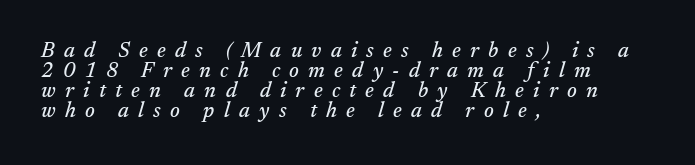
You can tell it's italic because the verticals aren't actually vertical. Underlining? Definitely not there. The rendering uses a small line-height, squeezing the rows. Spacing between characters has been opened up far beyond the box default. Which margin do the lines hug? The left one — the right edge is uneven.
